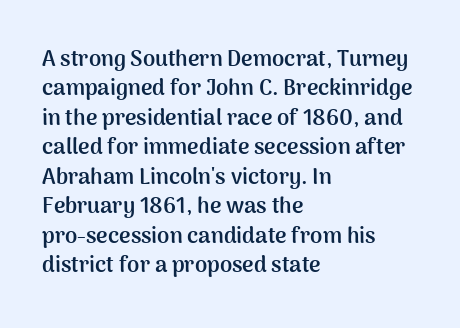
The image shows 22 px bold type, upright; set left-aligned, normal line spacing (1.34x), normal letter spacing, not underlined.
